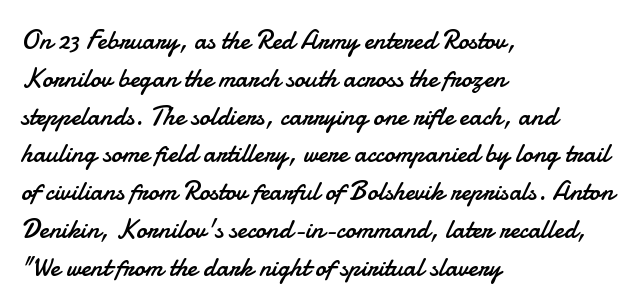
Q: Is the text bold? A: No.
Q: Is the text italic (slanted)? A: Yes.
Q: Is the text underlined? A: No.
Q: How is the paragraph aligned? A: Left-aligned.
Q: Is the spacing between letters normal or unusually wide? A: Normal.
Q: Is the spacing between lines tight, normal or loose? A: Normal.
